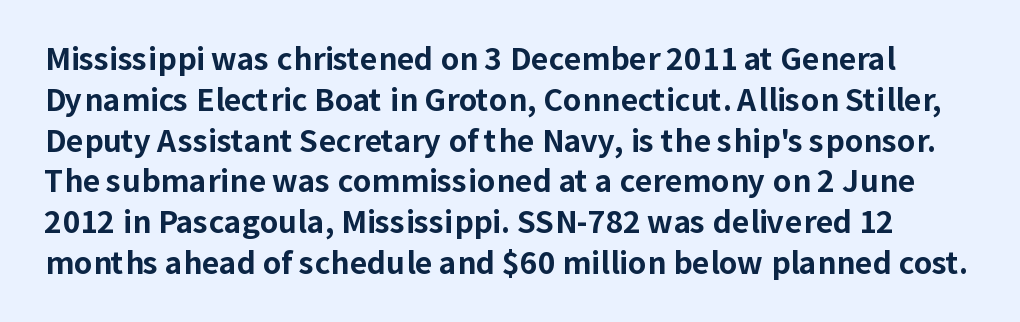
{"serif": "no", "italic": "no", "bold": "yes", "weight": "bold", "width": "normal", "stroke_contrast": "low", "x_height": "medium", "monospaced": "no", "underline": "no", "line_spacing": "normal", "line_spacing_ratio": 1.36, "letter_spacing": "normal", "letter_spacing_em": 0.0, "glyph_px": 30}
